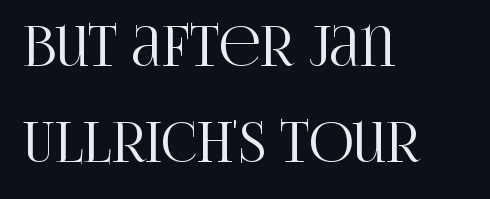
{"serif": "yes", "italic": "no", "width": "condensed", "stroke_contrast": "high", "x_height": "large", "monospaced": "no", "underline": "no", "align": "left", "line_spacing_ratio": 1.75, "letter_spacing": "normal", "letter_spacing_em": 0.0, "glyph_px": 55}
